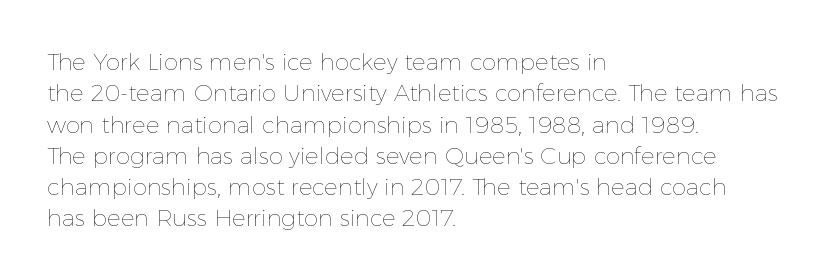
One glance says typical: line gaps are just what's usual. What stands out about the letter spacing? Nothing — it is the standard amount. This reads as an unemphasized weight, regular at the heaviest. The text block is weighted toward the left margin, trailing off unevenly rightward. Descender tails drop into unmarked territory. The specimen reads as upright at a glance.
